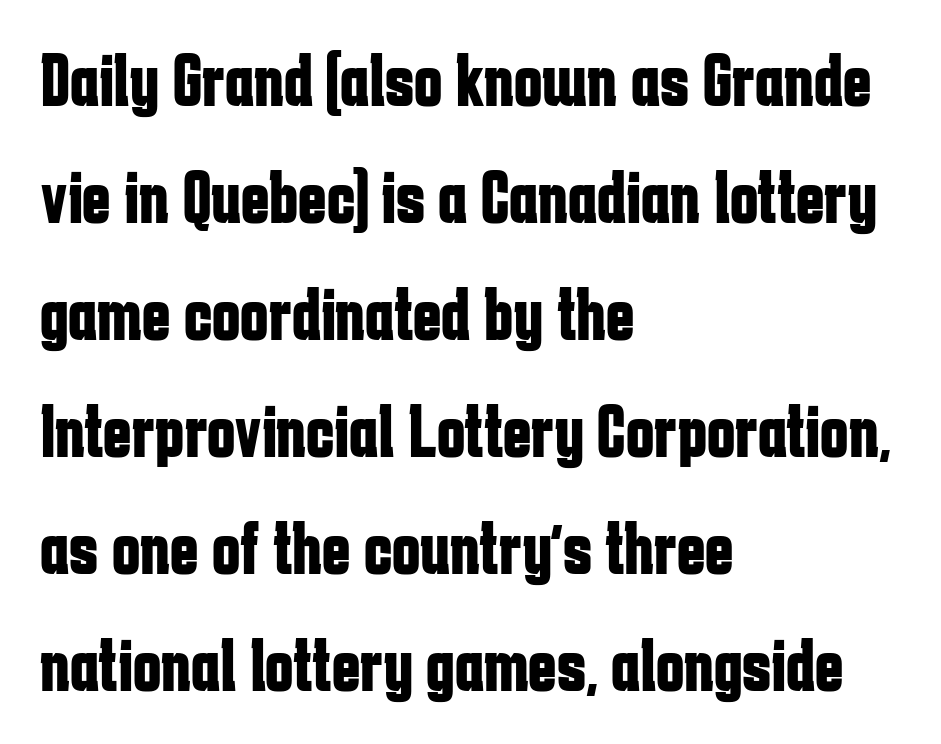
Q: Is the text bold? A: Yes.
Q: Is the text italic (slanted)? A: No, it is upright.
Q: Is the typeface a serif or a sans-serif typeface? A: Sans-serif.
Q: Is the text underlined? A: No.
Q: How is the paragraph aligned? A: Left-aligned.
Q: Is the spacing between letters normal or unusually wide? A: Normal.
Q: Is the spacing between lines tight, normal or loose? A: Normal.
Q: Width (condensed, normal, or wide)? A: Condensed.
Q: Stroke contrast? A: Low.
Q: x-height? A: Medium.
Q: Monospaced? A: No.
